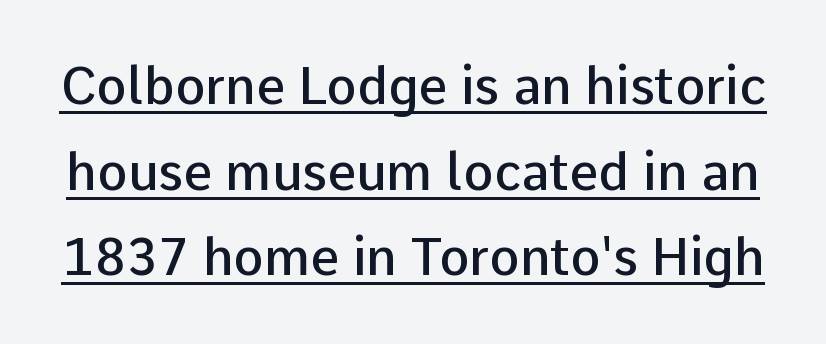
Q: Is the text bold? A: Semi-bold.
Q: Is the text italic (slanted)? A: No, it is upright.
Q: Is the typeface a serif or a sans-serif typeface? A: Sans-serif.
Q: Is the text underlined? A: Yes.
Q: Is the spacing between letters normal or unusually wide? A: Normal.
Q: Is the spacing between lines tight, normal or loose? A: Normal.
Q: Width (condensed, normal, or wide)? A: Normal.
Q: Stroke contrast? A: Low.
Q: x-height? A: Medium.
Q: Monospaced? A: No.
